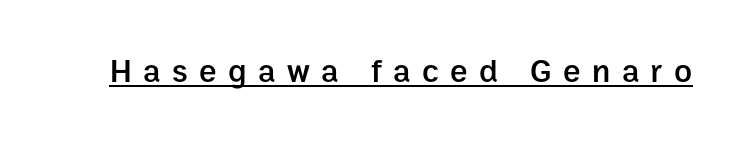
Q: Is the text bold? A: Semi-bold.
Q: Is the text italic (slanted)? A: No, it is upright.
Q: Is the typeface a serif or a sans-serif typeface? A: Sans-serif.
Q: Is the text underlined? A: Yes.
Q: Is the spacing between letters normal or unusually wide? A: Unusually wide.
Q: Width (condensed, normal, or wide)? A: Normal.
Q: Stroke contrast? A: Low.
Q: x-height? A: Medium.
Q: Monospaced? A: No.
